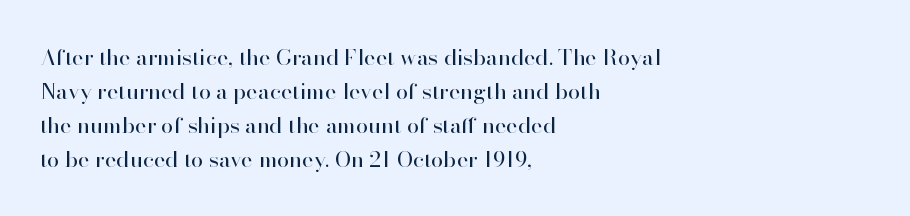
{"italic": "no", "bold": "no", "underline": "no", "align": "left", "line_spacing": "normal", "line_spacing_ratio": 1.54, "letter_spacing": "normal", "letter_spacing_em": 0.0, "glyph_px": 22}
